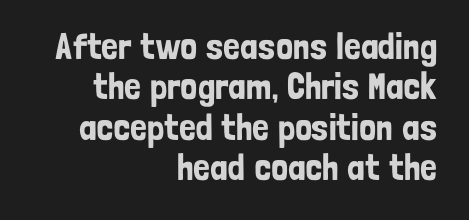
The image shows 37 px condensed sans-serif type, upright; set right-aligned, tight line spacing (1.09x), normal letter spacing, not underlined; low stroke contrast and a medium x-height.
